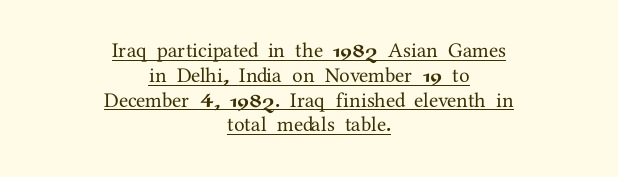
The image shows 21 px text type, upright; set centered, line spacing 1.18x, normal letter spacing, underlined.
